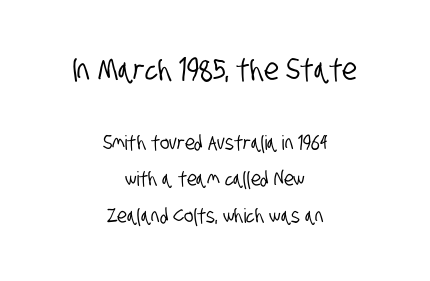
{"serif": "no", "width": "condensed", "stroke_contrast": "low", "x_height": "large", "monospaced": "no", "underline": "no", "align": "center", "line_spacing_ratio": 1.81, "letter_spacing": "normal", "letter_spacing_em": 0.0, "larger_block": "first", "size_ratio": 1.5, "glyph_px": 30}
